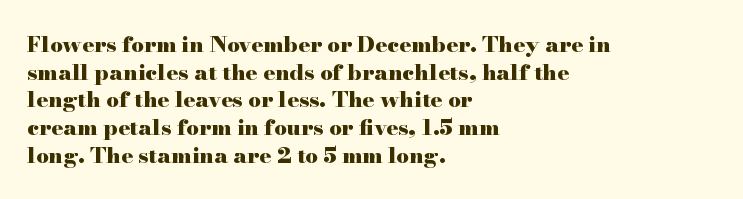
Q: Is the text bold? A: Yes.
Q: Is the text italic (slanted)? A: No, it is upright.
Q: Is the text underlined? A: No.
Q: How is the paragraph aligned? A: Left-aligned.
Q: Is the spacing between letters normal or unusually wide? A: Normal.
Q: Is the spacing between lines tight, normal or loose? A: Normal.
